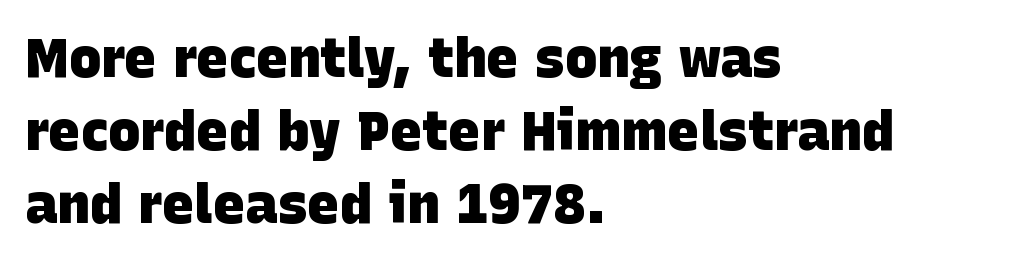
Q: Is the text bold? A: Yes.
Q: Is the typeface a serif or a sans-serif typeface? A: Sans-serif.
Q: Is the text underlined? A: No.
Q: How is the paragraph aligned? A: Left-aligned.
Q: Is the spacing between letters normal or unusually wide? A: Normal.
Q: Is the spacing between lines tight, normal or loose? A: Normal.
Q: Width (condensed, normal, or wide)? A: Normal.
Q: Stroke contrast? A: Low.
Q: x-height? A: Large.
Q: Monospaced? A: No.
